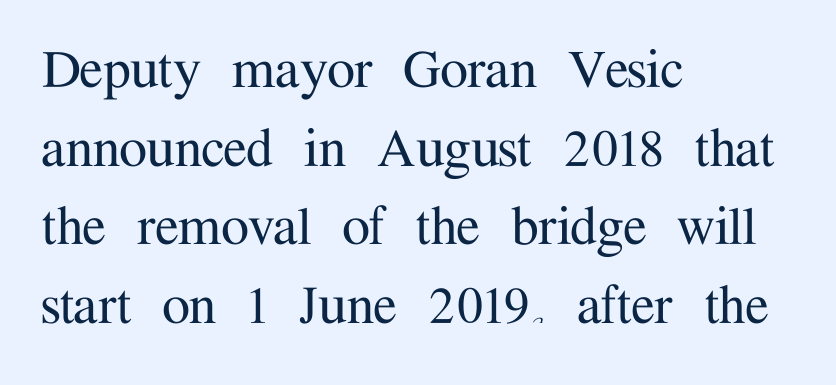
{"serif": "yes", "italic": "no", "width": "normal", "stroke_contrast": "medium", "x_height": "medium", "monospaced": "no", "underline": "no", "align": "left", "line_spacing": "normal", "line_spacing_ratio": 1.25, "letter_spacing": "normal", "letter_spacing_em": 0.0, "glyph_px": 63}
